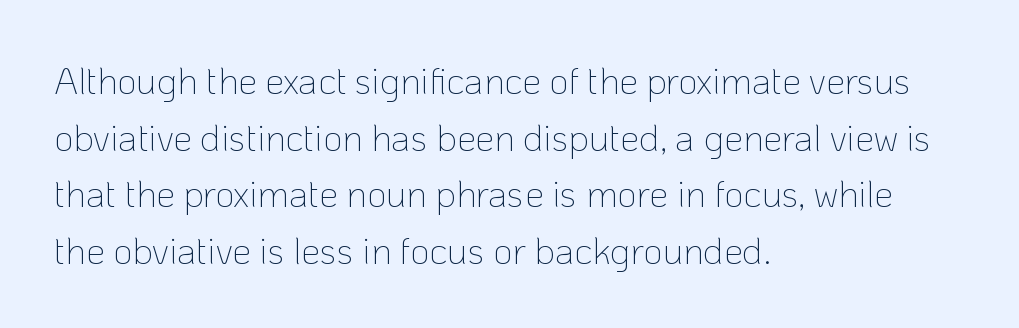
{"serif": "no", "italic": "no", "bold": "no", "weight": "thin", "width": "normal", "stroke_contrast": "low", "x_height": "medium", "monospaced": "no", "underline": "no", "align": "left", "line_spacing": "normal", "line_spacing_ratio": 1.49, "letter_spacing": "normal", "letter_spacing_em": 0.0, "glyph_px": 38}
